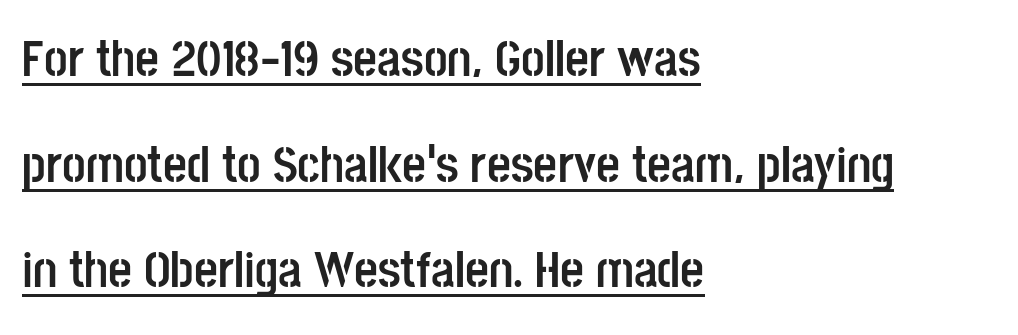
Q: Is the text bold? A: Yes.
Q: Is the text italic (slanted)? A: No, it is upright.
Q: Is the typeface a serif or a sans-serif typeface? A: Sans-serif.
Q: Is the text underlined? A: Yes.
Q: How is the paragraph aligned? A: Left-aligned.
Q: Is the spacing between letters normal or unusually wide? A: Normal.
Q: Is the spacing between lines tight, normal or loose? A: Loose.
Q: Width (condensed, normal, or wide)? A: Condensed.
Q: Stroke contrast? A: Low.
Q: x-height? A: Large.
Q: Monospaced? A: No.
